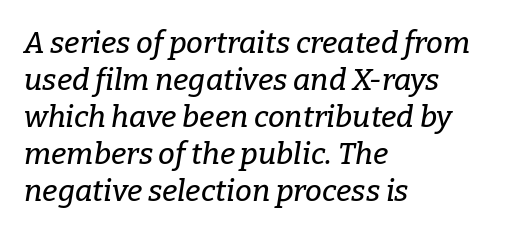
The image shows 30 px serif type, italic (leaning right); set left-aligned, line spacing 1.23x, normal letter spacing, not underlined; low stroke contrast and a medium x-height.
